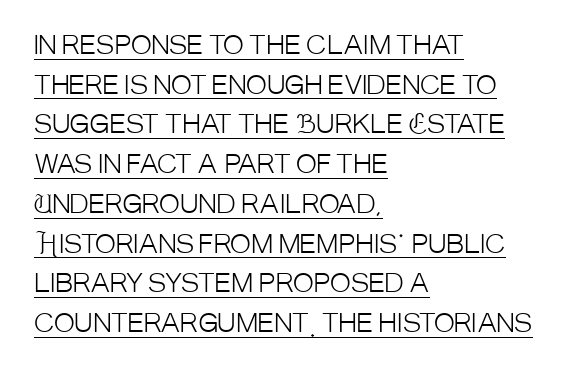
Q: Is the text bold? A: No.
Q: Is the text italic (slanted)? A: No, it is upright.
Q: Is the text underlined? A: Yes.
Q: How is the paragraph aligned? A: Left-aligned.
Q: Is the spacing between letters normal or unusually wide? A: Normal.
Q: Is the spacing between lines tight, normal or loose? A: Normal.
